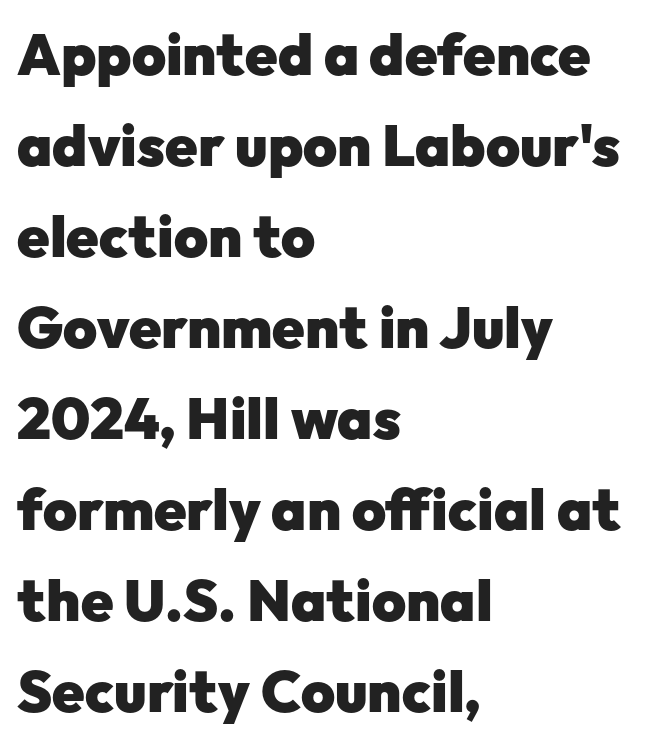
Look at the bottom of the vertical strokes: they stop flat, with no serifs. Does the lettering tilt? It doesn't — this is upright. Unmarked baselines from the first word to the last. Spacing verdict: proportional, widths tailored to each character. Honestly, the letter spacing is just normal — you wouldn't notice it.
